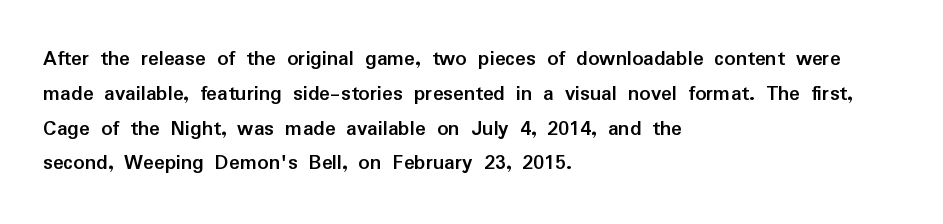
The image shows 22 px bold type, upright; set left-aligned, normal line spacing (1.58x), normal letter spacing, not underlined.
